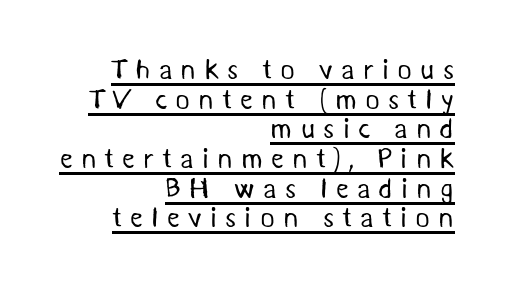
The image shows 28 px regular-weight sans-serif type; set right-aligned, tight line spacing (1.06x), unusually wide letter spacing (+0.29 em), underlined; medium stroke contrast and a medium x-height.
